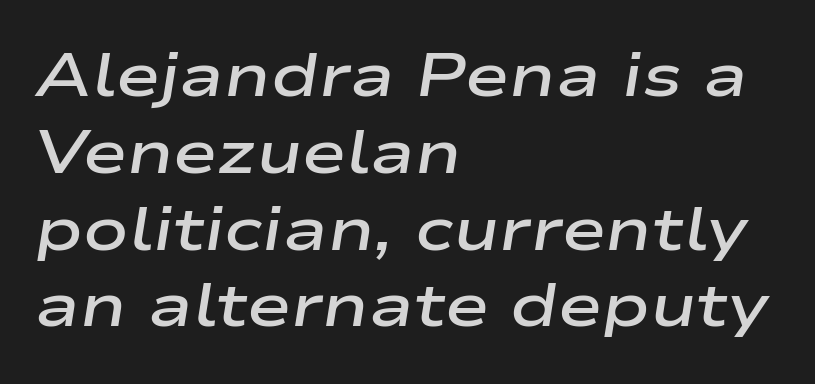
Q: Is the text bold? A: Semi-bold.
Q: Is the text italic (slanted)? A: Yes, it leans right by about 9 degrees.
Q: Is the text underlined? A: No.
Q: How is the paragraph aligned? A: Left-aligned.
Q: Is the spacing between letters normal or unusually wide? A: Normal.
Q: Is the spacing between lines tight, normal or loose? A: Normal.
Q: Width (condensed, normal, or wide)? A: Wide.
Q: Stroke contrast? A: Low.
Q: x-height? A: Medium.
Q: Monospaced? A: No.
